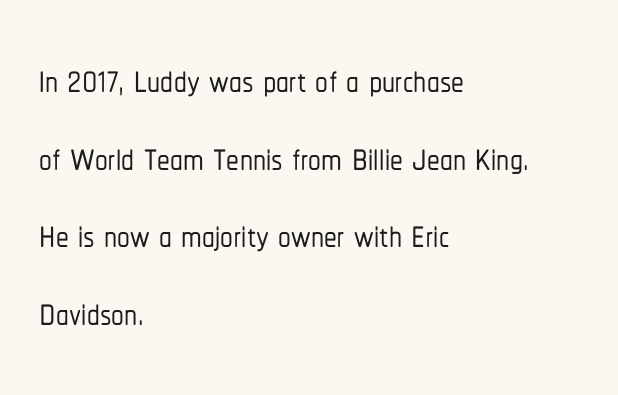
{"serif": "no", "italic": "no", "width": "condensed", "stroke_contrast": "low", "x_height": "medium", "monospaced": "no", "underline": "no", "align": "left", "line_spacing": "normal", "line_spacing_ratio": 1.52, "letter_spacing": "normal", "letter_spacing_em": 0.0, "glyph_px": 51}
